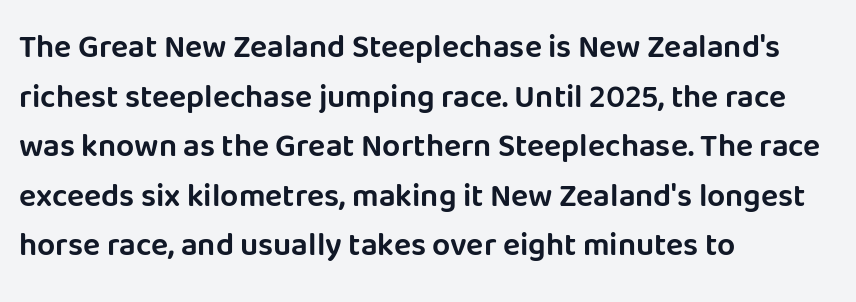
{"serif": "no", "italic": "no", "width": "normal", "stroke_contrast": "low", "x_height": "large", "monospaced": "no", "underline": "no", "align": "left", "line_spacing": "normal", "line_spacing_ratio": 1.55, "letter_spacing": "normal", "letter_spacing_em": 0.0, "glyph_px": 32}
